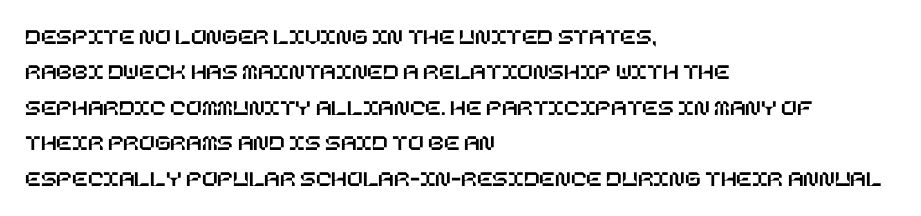
The image shows 23 px text type, upright; set left-aligned, normal line spacing (1.54x), normal letter spacing, not underlined.
